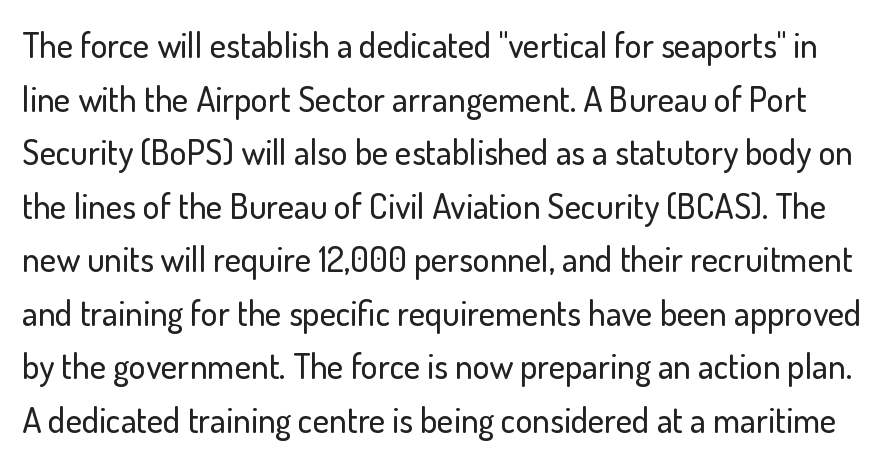
{"serif": "no", "italic": "no", "width": "normal", "stroke_contrast": "low", "x_height": "small", "monospaced": "no", "underline": "no", "line_spacing": "normal", "line_spacing_ratio": 1.53, "letter_spacing": "normal", "letter_spacing_em": 0.0, "glyph_px": 35}
